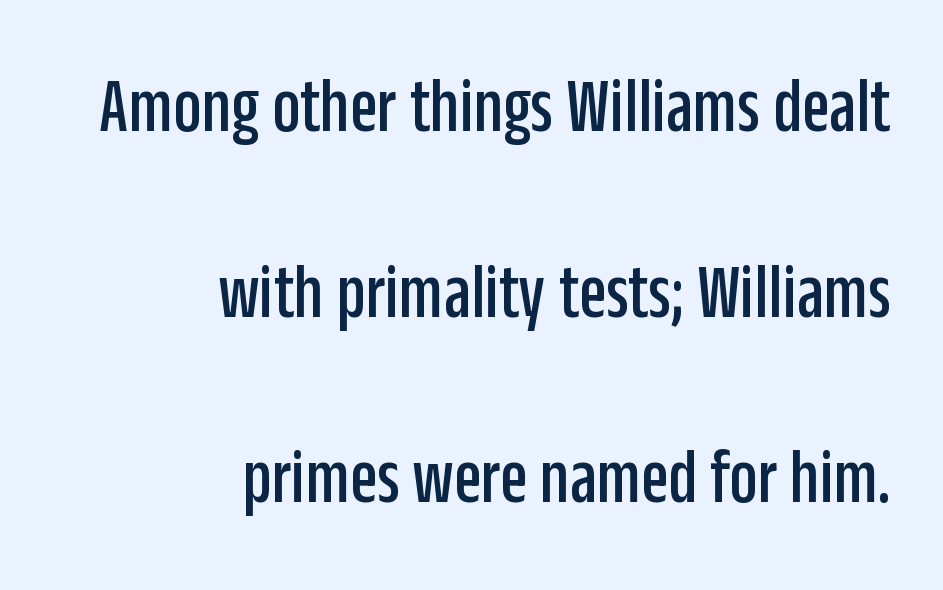
{"serif": "no", "italic": "no", "width": "condensed", "stroke_contrast": "low", "x_height": "large", "monospaced": "no", "underline": "no", "align": "right", "line_spacing": "loose", "line_spacing_ratio": 2.35, "letter_spacing": "normal", "letter_spacing_em": 0.0, "glyph_px": 79}
